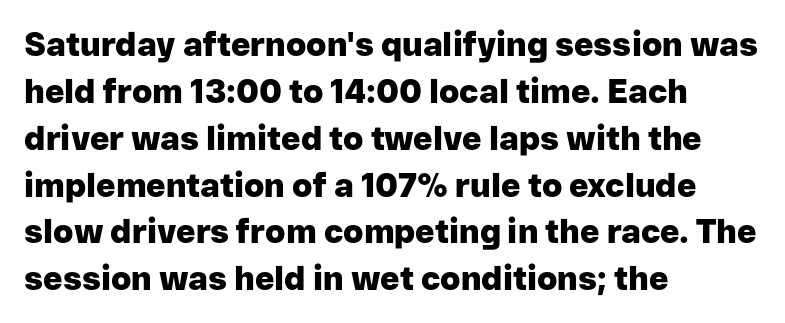
{"serif": "no", "italic": "no", "bold": "yes", "weight": "heavy", "width": "normal", "stroke_contrast": "low", "x_height": "medium", "monospaced": "no", "underline": "no", "align": "left", "line_spacing": "normal", "line_spacing_ratio": 1.42, "letter_spacing": "normal", "letter_spacing_em": 0.0, "glyph_px": 33}
